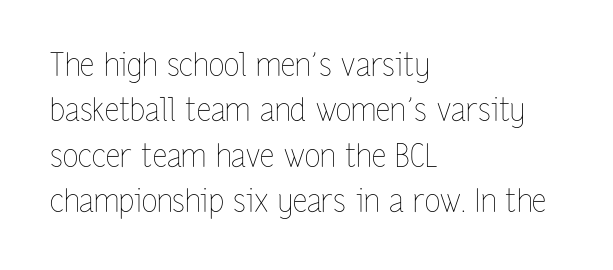
Q: Is the text bold? A: No.
Q: Is the text italic (slanted)? A: No, it is upright.
Q: Is the text underlined? A: No.
Q: How is the paragraph aligned? A: Left-aligned.
Q: Is the spacing between letters normal or unusually wide? A: Normal.
Q: Is the spacing between lines tight, normal or loose? A: Normal.
Q: Width (condensed, normal, or wide)? A: Condensed.
Q: Stroke contrast? A: Low.
Q: x-height? A: Medium.
Q: Monospaced? A: No.
